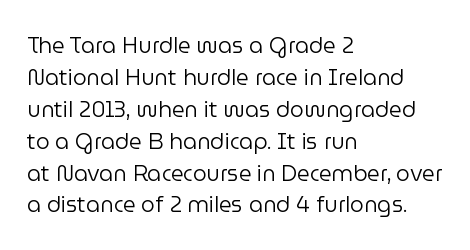
The image shows 22 px text type, upright; set left-aligned, normal line spacing (1.45x), normal letter spacing, not underlined.
